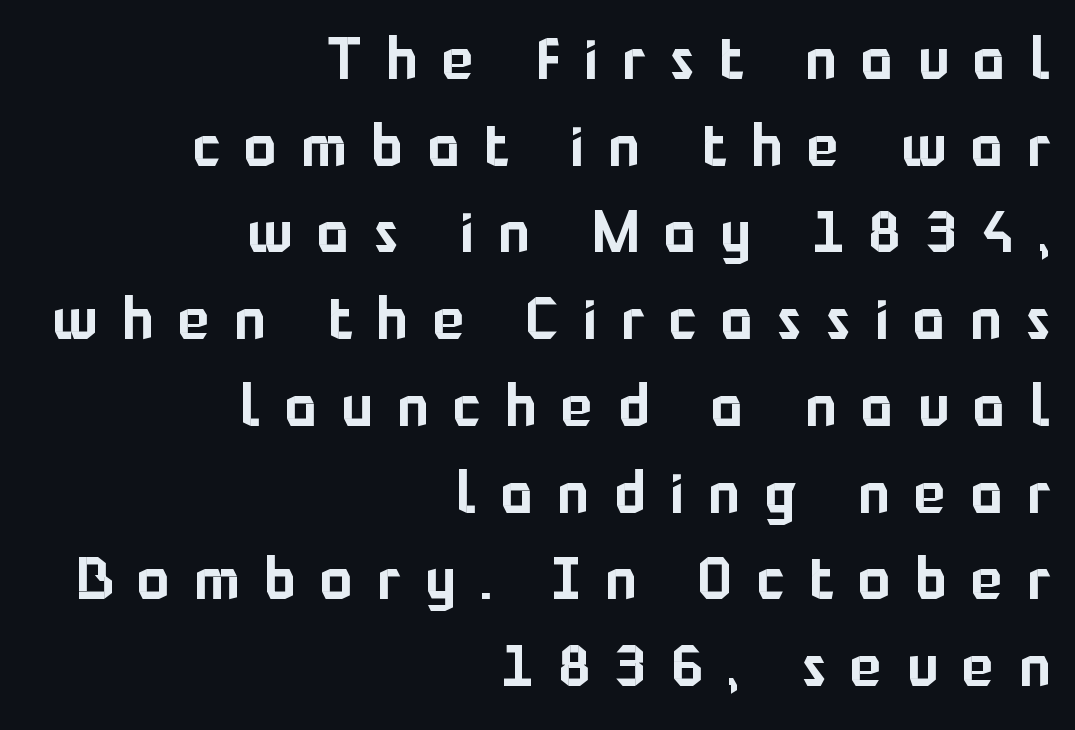
{"serif": "no", "italic": "no", "width": "normal", "stroke_contrast": "low", "x_height": "medium", "monospaced": "no", "underline": "no", "align": "right", "line_spacing": "normal", "line_spacing_ratio": 1.47, "letter_spacing": "wide", "letter_spacing_em": 0.42, "glyph_px": 59}
